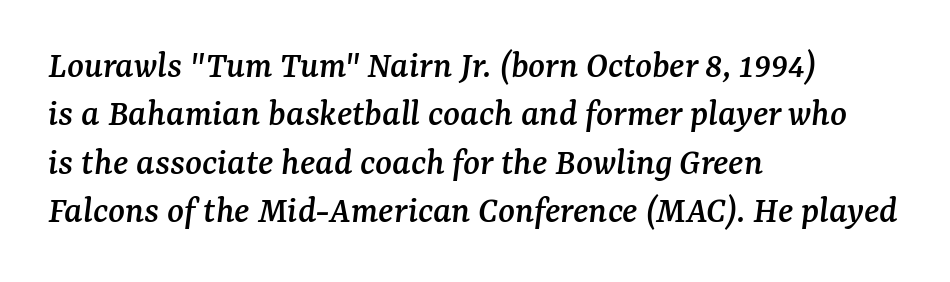
I'd call this a serif setting — the letters wear small feet. The face used here is proportionally spaced, like ordinary book or web type. There's an unmistakable incline to the writing here. A clean baseline with only descenders dipping below it. How are the letters spaced? Ordinarily, with no added tracking. This rendering uses left alignment, leaving the right contour irregular.
